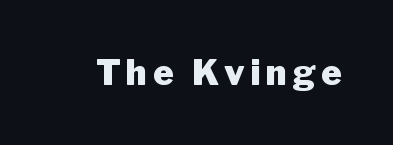
The letters are bold, with thick, heavy strokes. The font's upright variant was chosen for this text. Looks like regular typesetting: each glyph gets only the width it needs. The glyphs in this specimen are sans serif. Descenders are the only things crossing below the line.
